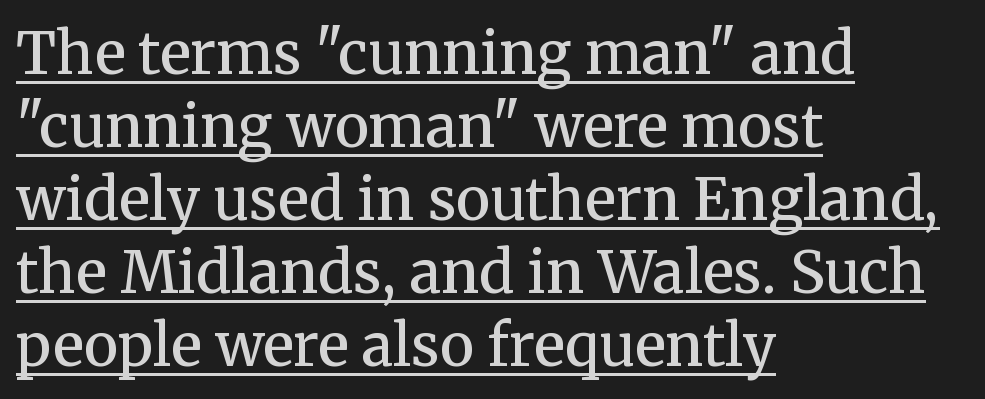
{"serif": "yes", "italic": "no", "bold": "semi", "weight": "semibold", "width": "normal", "stroke_contrast": "medium", "x_height": "medium", "monospaced": "no", "underline": "yes", "align": "left", "line_spacing": "normal", "line_spacing_ratio": 1.26, "letter_spacing": "normal", "letter_spacing_em": 0.0, "glyph_px": 58}
